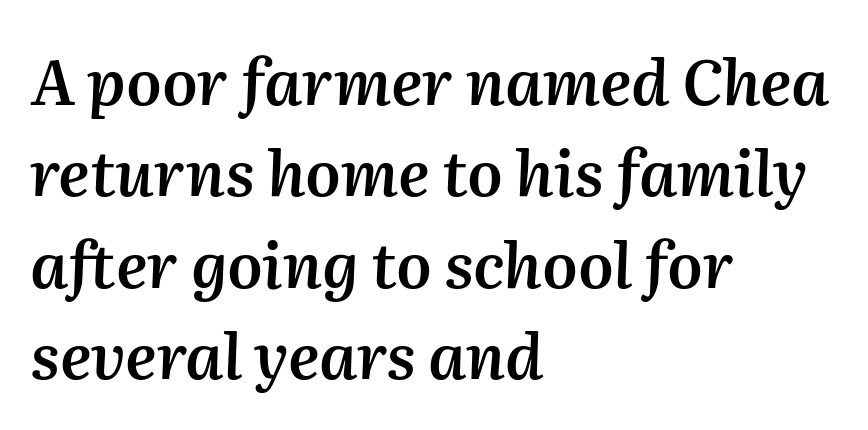
{"italic": "yes", "lean": "right", "slant_degrees": 2, "bold": "semi", "weight": "semibold", "width": "normal", "stroke_contrast": "medium", "x_height": "medium", "monospaced": "no", "underline": "no", "align": "left", "line_spacing": "normal", "line_spacing_ratio": 1.45, "letter_spacing": "normal", "letter_spacing_em": 0.0, "glyph_px": 63}
